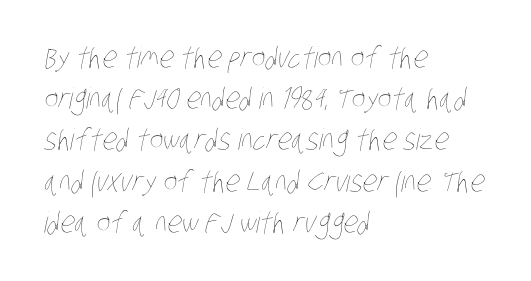
{"bold": "no", "weight": "thin", "width": "condensed", "stroke_contrast": "low", "x_height": "large", "monospaced": "no", "underline": "no", "align": "left", "line_spacing": "normal", "line_spacing_ratio": 1.42, "letter_spacing": "normal", "letter_spacing_em": 0.0, "glyph_px": 29}
